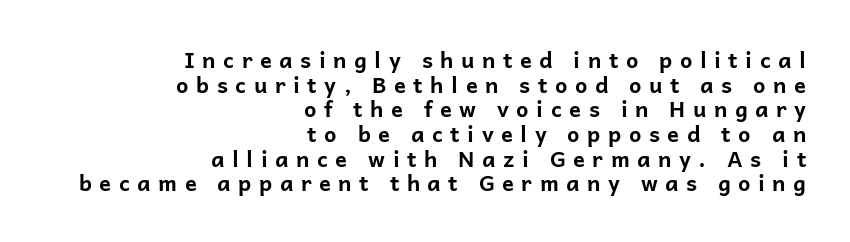
The image shows 22 px bold type, upright; set right-aligned, tight line spacing (1.12x), unusually wide letter spacing (+0.34 em), not underlined.
